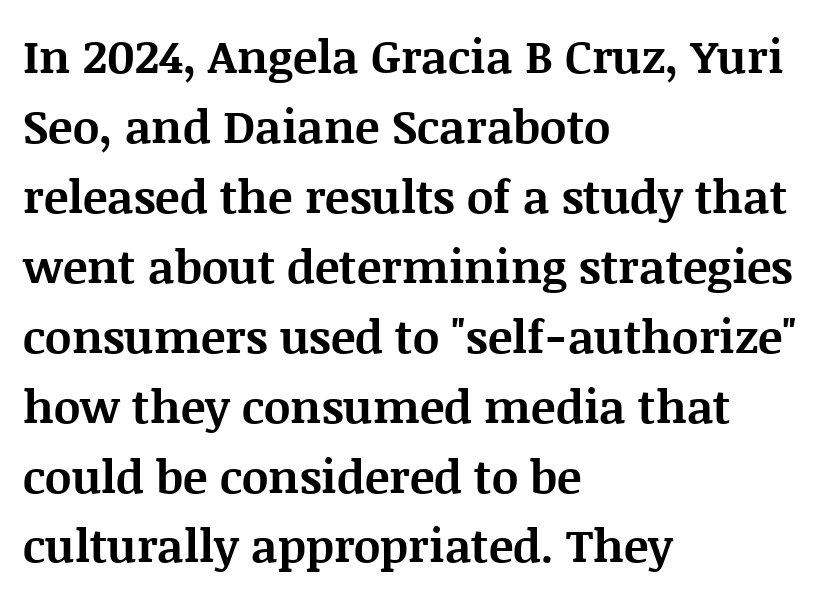
{"serif": "yes", "italic": "no", "bold": "yes", "weight": "bold", "width": "normal", "stroke_contrast": "medium", "x_height": "large", "monospaced": "no", "underline": "no", "align": "left", "line_spacing": "normal", "line_spacing_ratio": 1.52, "letter_spacing": "normal", "letter_spacing_em": 0.0, "glyph_px": 46}
